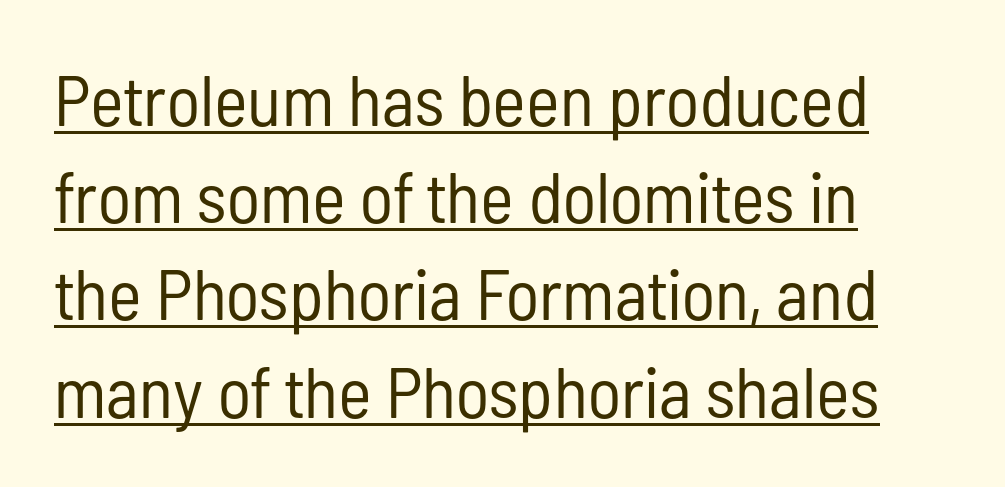
{"serif": "no", "italic": "no", "bold": "no", "weight": "regular", "width": "condensed", "stroke_contrast": "low", "x_height": "medium", "monospaced": "no", "underline": "yes", "align": "left", "line_spacing": "normal", "line_spacing_ratio": 1.35, "letter_spacing": "normal", "letter_spacing_em": 0.0, "glyph_px": 72}
